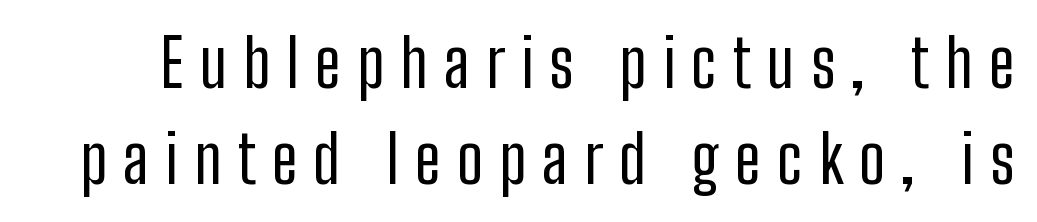
The space between consecutive lines is moderate. No letter is thick-stroked: the sample isn't bold. This rendering widens character spacing well past its baseline value. Style check: upright.
